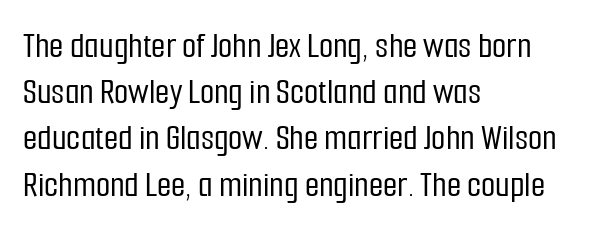
Q: Is the text italic (slanted)? A: No, it is upright.
Q: Is the typeface a serif or a sans-serif typeface? A: Sans-serif.
Q: Is the text underlined? A: No.
Q: How is the paragraph aligned? A: Left-aligned.
Q: Is the spacing between letters normal or unusually wide? A: Normal.
Q: Is the spacing between lines tight, normal or loose? A: Normal.
Q: Width (condensed, normal, or wide)? A: Condensed.
Q: Stroke contrast? A: Low.
Q: x-height? A: Medium.
Q: Monospaced? A: No.
